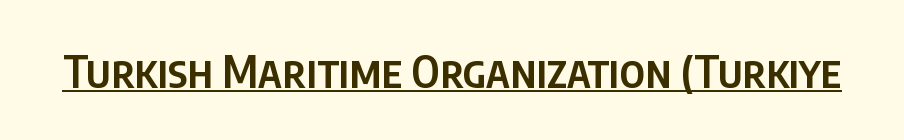
Q: Is the text bold? A: Semi-bold.
Q: Is the text italic (slanted)? A: No, it is upright.
Q: Is the typeface a serif or a sans-serif typeface? A: Sans-serif.
Q: Is the text underlined? A: Yes.
Q: Is the spacing between letters normal or unusually wide? A: Normal.
Q: Width (condensed, normal, or wide)? A: Condensed.
Q: Stroke contrast? A: Low.
Q: x-height? A: Large.
Q: Monospaced? A: No.
